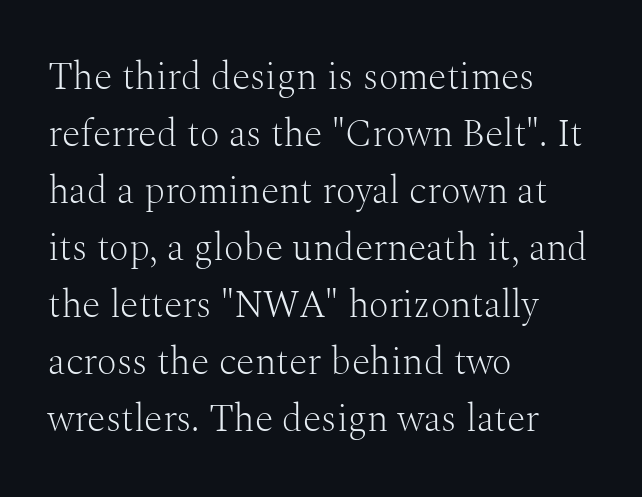
You could not count columns in this text — the font is proportionally spaced. The face used here is seriffed, in the tradition of book romans. Compared with a typical body face, this is equally light or lighter still. These lines are set flush left with a ragged right edge. Tracking here is standard; glyphs follow each other at the usual distance. Notice how the stems are strictly vertical — no italics here.
